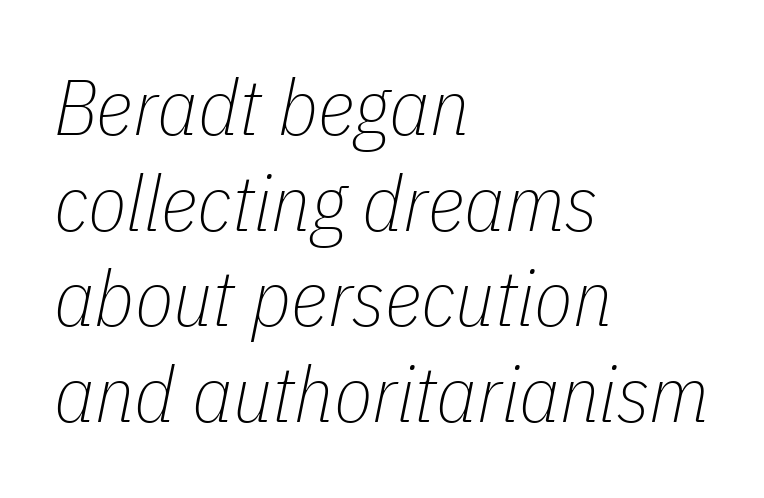
{"italic": "yes", "lean": "right", "slant_degrees": 11, "bold": "no", "weight": "thin", "width": "condensed", "stroke_contrast": "low", "x_height": "medium", "monospaced": "no", "underline": "no", "align": "left", "line_spacing_ratio": 1.21, "letter_spacing": "normal", "letter_spacing_em": 0.0, "glyph_px": 79}
